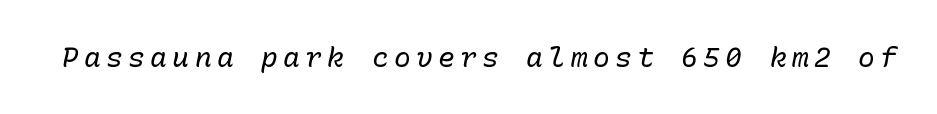
Q: Is the text bold? A: No.
Q: Is the text italic (slanted)? A: Yes, it leans right by about 10 degrees.
Q: Is the text underlined? A: No.
Q: Width (condensed, normal, or wide)? A: Normal.
Q: Stroke contrast? A: Low.
Q: x-height? A: Medium.
Q: Monospaced? A: Yes.
